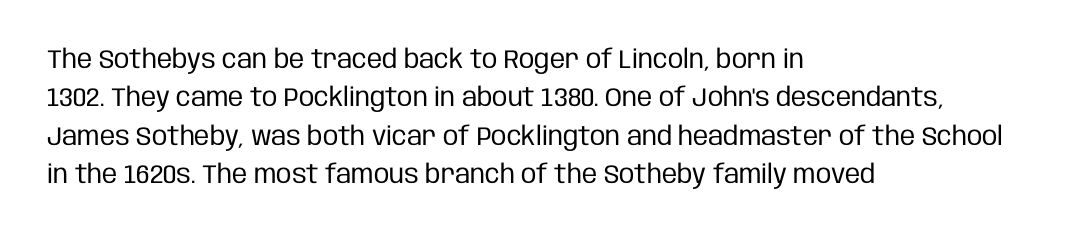
{"italic": "no", "bold": "no", "underline": "no", "align": "left", "line_spacing": "normal", "line_spacing_ratio": 1.48, "letter_spacing": "normal", "letter_spacing_em": 0.0, "glyph_px": 26}
